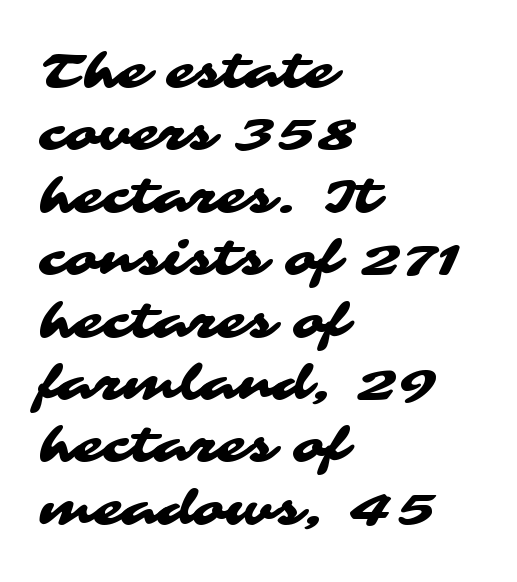
This rendering leaves character spacing at its baseline value. Type style note: lacks serifs. The lines in this sample share a left origin and differ only in where they stop. Underline: absent.
